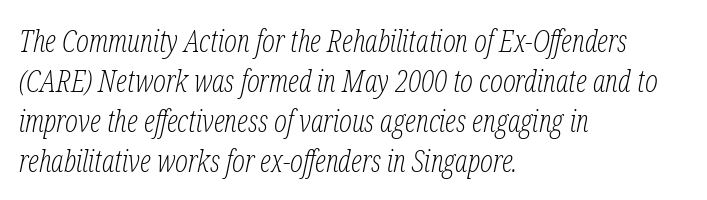
{"serif": "yes", "italic": "yes", "lean": "right", "slant_degrees": 12, "bold": "no", "weight": "light", "width": "condensed", "stroke_contrast": "low", "x_height": "medium", "monospaced": "no", "underline": "no", "align": "left", "line_spacing": "normal", "line_spacing_ratio": 1.33, "letter_spacing": "normal", "letter_spacing_em": 0.0, "glyph_px": 30}
